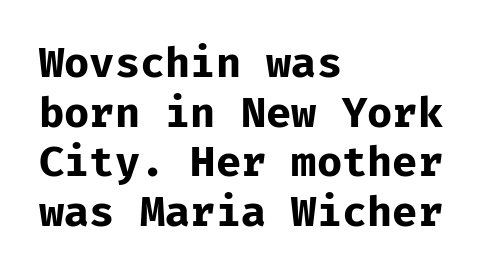
{"serif": "no", "italic": "no", "bold": "yes", "weight": "bold", "width": "normal", "stroke_contrast": "low", "x_height": "medium", "monospaced": "yes", "underline": "no", "align": "left", "line_spacing_ratio": 1.21, "letter_spacing": "normal", "letter_spacing_em": 0.0, "glyph_px": 41}
